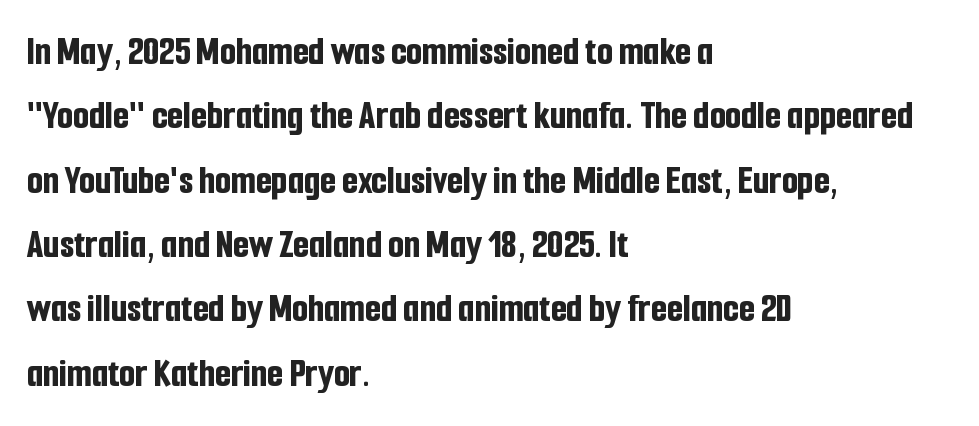
Q: Is the text bold? A: Yes.
Q: Is the text italic (slanted)? A: No, it is upright.
Q: Is the typeface a serif or a sans-serif typeface? A: Sans-serif.
Q: Is the text underlined? A: No.
Q: How is the paragraph aligned? A: Left-aligned.
Q: Is the spacing between letters normal or unusually wide? A: Normal.
Q: Is the spacing between lines tight, normal or loose? A: Normal.
Q: Width (condensed, normal, or wide)? A: Condensed.
Q: Stroke contrast? A: Low.
Q: x-height? A: Medium.
Q: Monospaced? A: No.
